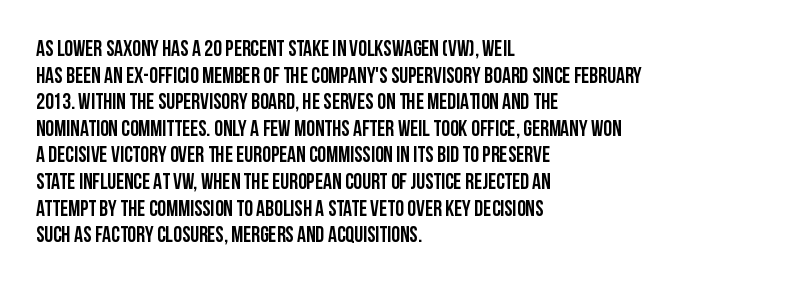
{"italic": "no", "underline": "no", "align": "left", "line_spacing_ratio": 1.21, "letter_spacing": "normal", "letter_spacing_em": 0.0, "glyph_px": 22}
